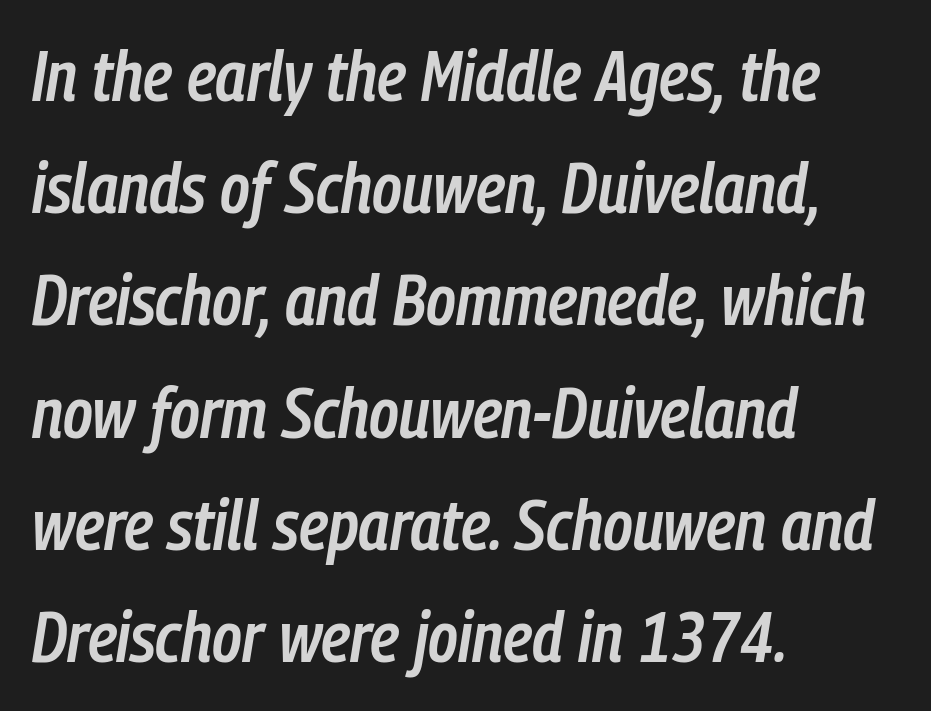
{"italic": "yes", "lean": "right", "slant_degrees": 9, "bold": "semi", "weight": "semibold", "width": "condensed", "stroke_contrast": "low", "x_height": "medium", "monospaced": "no", "underline": "no", "align": "left", "line_spacing": "normal", "line_spacing_ratio": 1.58, "letter_spacing": "normal", "letter_spacing_em": 0.0, "glyph_px": 71}
